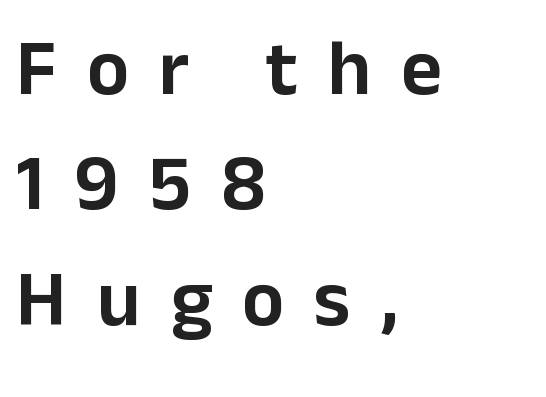
Q: Is the text italic (slanted)? A: No, it is upright.
Q: Is the typeface a serif or a sans-serif typeface? A: Sans-serif.
Q: Is the text underlined? A: No.
Q: How is the paragraph aligned? A: Left-aligned.
Q: Is the spacing between letters normal or unusually wide? A: Unusually wide.
Q: Is the spacing between lines tight, normal or loose? A: Normal.
Q: Width (condensed, normal, or wide)? A: Normal.
Q: Stroke contrast? A: Low.
Q: x-height? A: Medium.
Q: Monospaced? A: No.
